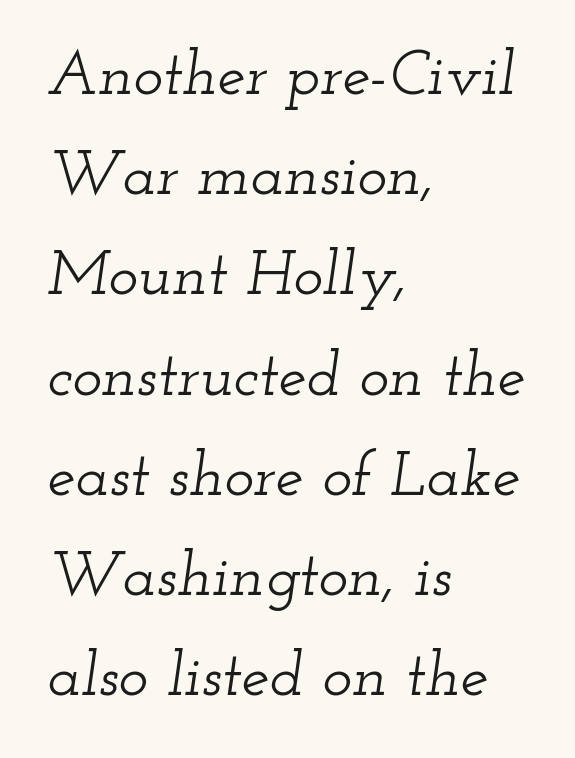
Q: Is the text italic (slanted)? A: Yes, it leans right by about 12 degrees.
Q: Is the typeface a serif or a sans-serif typeface? A: Serif.
Q: Is the text underlined? A: No.
Q: How is the paragraph aligned? A: Left-aligned.
Q: Is the spacing between letters normal or unusually wide? A: Normal.
Q: Is the spacing between lines tight, normal or loose? A: Normal.
Q: Width (condensed, normal, or wide)? A: Wide.
Q: Stroke contrast? A: Low.
Q: x-height? A: Small.
Q: Monospaced? A: No.
